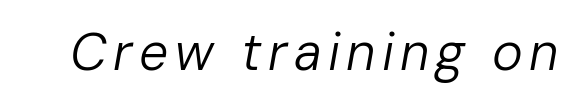
The lettering tilts uniformly, giving the passage an italic look. You could not count columns in this text — the font is proportionally spaced. Quick note: underline off. Unbolded letterforms with no extra heft.
